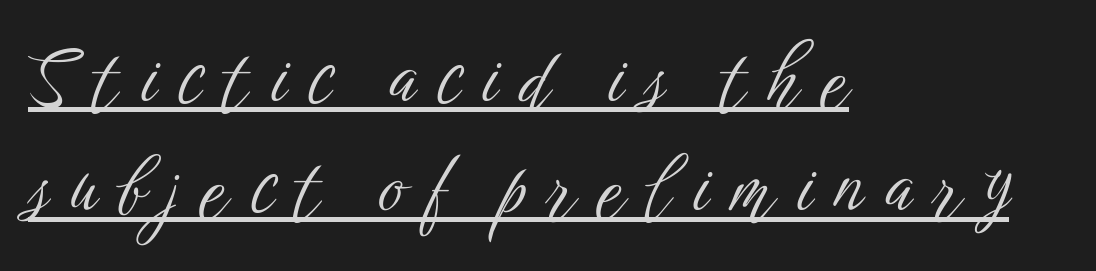
{"serif": "no", "bold": "no", "weight": "light", "width": "condensed", "stroke_contrast": "low", "x_height": "medium", "monospaced": "no", "underline": "yes", "align": "left", "line_spacing": "normal", "line_spacing_ratio": 1.44, "letter_spacing": "wide", "letter_spacing_em": 0.29, "glyph_px": 76}
